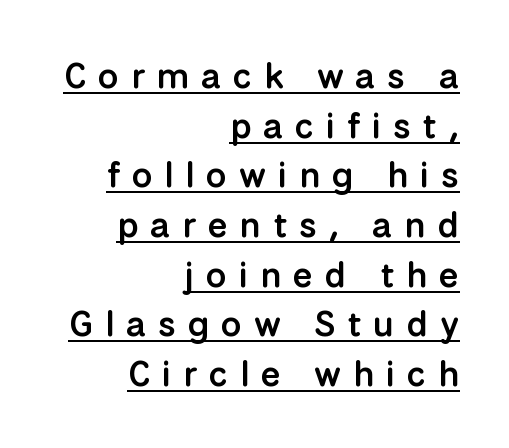
{"serif": "no", "italic": "no", "bold": "semi", "weight": "semibold", "width": "normal", "stroke_contrast": "low", "x_height": "medium", "monospaced": "no", "underline": "yes", "align": "right", "line_spacing": "normal", "line_spacing_ratio": 1.38, "letter_spacing": "wide", "letter_spacing_em": 0.33, "glyph_px": 36}
